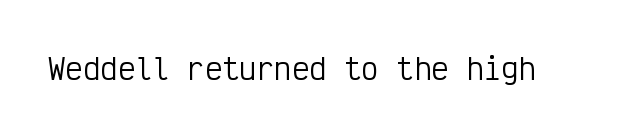
The face used here is rendered with its standard letterfit. Monospaced: the letters line up in strict vertical columns. These glyphs show unthickened strokes, regular width or finer. The specimen reads as upright at a glance.
